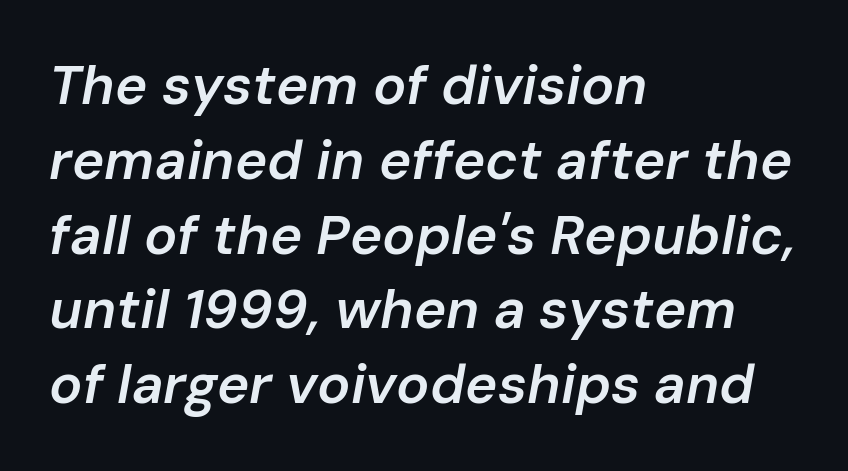
The image shows 55 px semibold type, italic (leaning right); set left-aligned, normal line spacing (1.36x), normal letter spacing, not underlined; low stroke contrast and a medium x-height.
